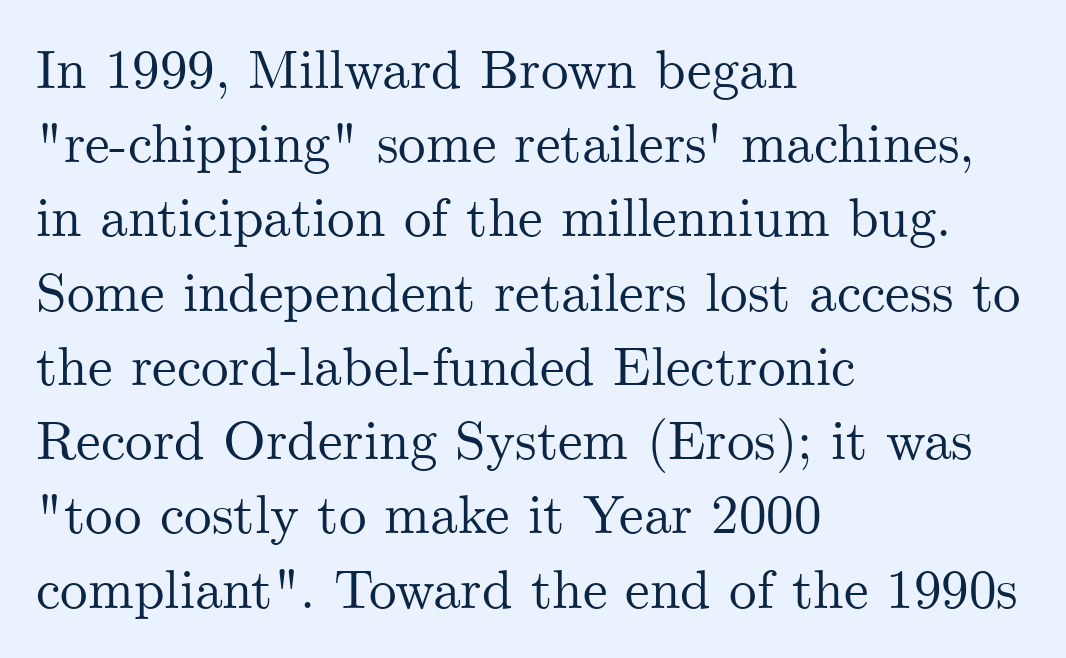
{"serif": "yes", "italic": "no", "width": "normal", "stroke_contrast": "medium", "x_height": "small", "monospaced": "no", "underline": "no", "align": "left", "line_spacing": "normal", "line_spacing_ratio": 1.35, "letter_spacing": "normal", "letter_spacing_em": 0.0, "glyph_px": 55}
